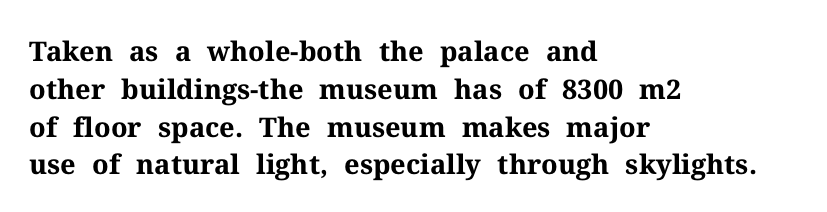
Q: Is the text bold? A: Yes.
Q: Is the text italic (slanted)? A: No, it is upright.
Q: Is the text underlined? A: No.
Q: How is the paragraph aligned? A: Left-aligned.
Q: Is the spacing between letters normal or unusually wide? A: Normal.
Q: Is the spacing between lines tight, normal or loose? A: Normal.
